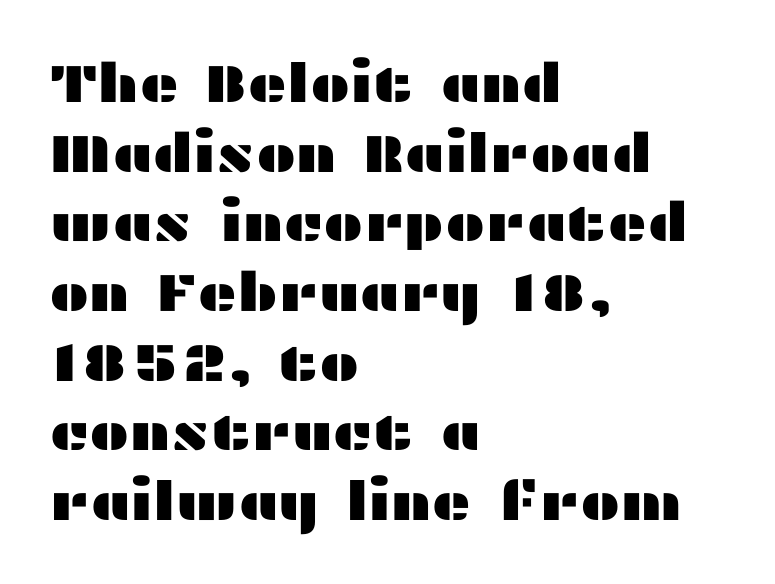
Q: Is the text italic (slanted)? A: No, it is upright.
Q: Is the typeface a serif or a sans-serif typeface? A: Sans-serif.
Q: Is the text underlined? A: No.
Q: How is the paragraph aligned? A: Left-aligned.
Q: Is the spacing between letters normal or unusually wide? A: Normal.
Q: Is the spacing between lines tight, normal or loose? A: Normal.
Q: Width (condensed, normal, or wide)? A: Wide.
Q: Stroke contrast? A: Medium.
Q: x-height? A: Medium.
Q: Monospaced? A: No.
